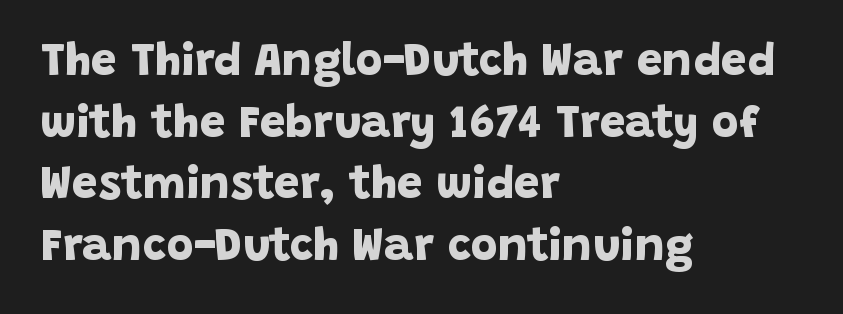
The image shows 46 px bold sans-serif type; set left-aligned, normal line spacing (1.34x), normal letter spacing, not underlined; low stroke contrast and a large x-height.
